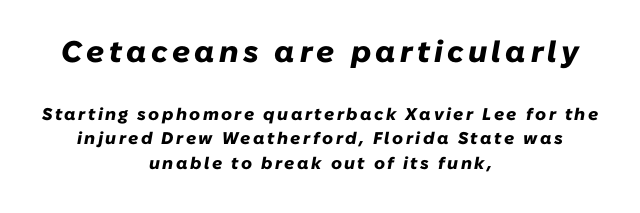
The leading is moderate, giving the passage an even texture. Think of a printed novel: that variable character pitch is what you see here. The passage shown is not underscored anywhere. The lines are quadded center.
